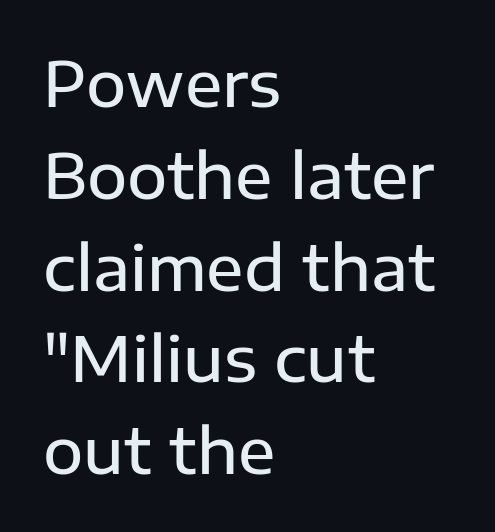
{"serif": "no", "italic": "no", "bold": "semi", "weight": "semibold", "width": "normal", "stroke_contrast": "low", "x_height": "medium", "monospaced": "no", "underline": "no", "align": "left", "line_spacing": "normal", "line_spacing_ratio": 1.48, "letter_spacing": "normal", "letter_spacing_em": 0.0, "glyph_px": 62}
